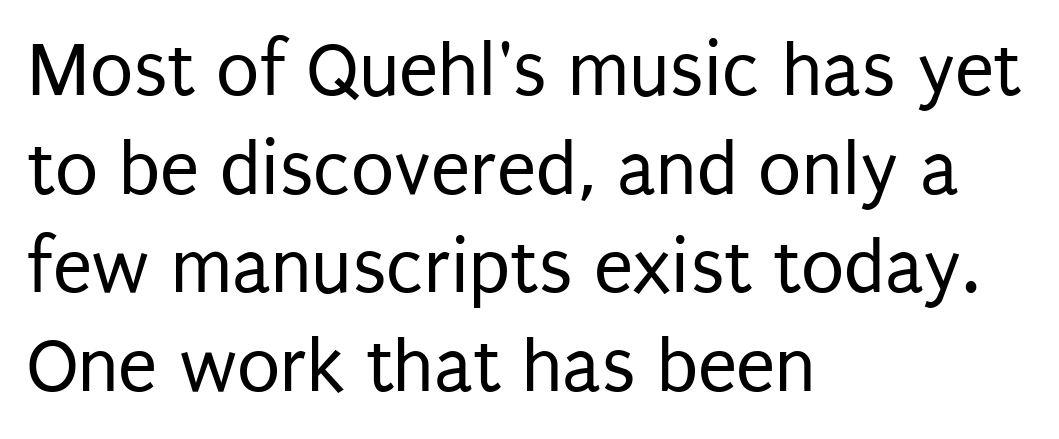
These lines are composed in type without serifs. The area under the type is left untouched. One-word summary of the alignment: left. Line spacing here is normal.
